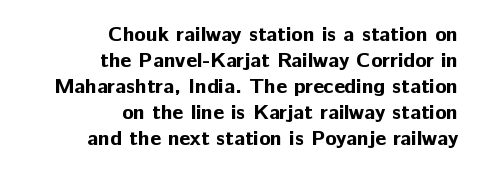
Q: Is the text bold? A: Yes.
Q: Is the text italic (slanted)? A: No, it is upright.
Q: Is the text underlined? A: No.
Q: How is the paragraph aligned? A: Right-aligned.
Q: Is the spacing between letters normal or unusually wide? A: Normal.
